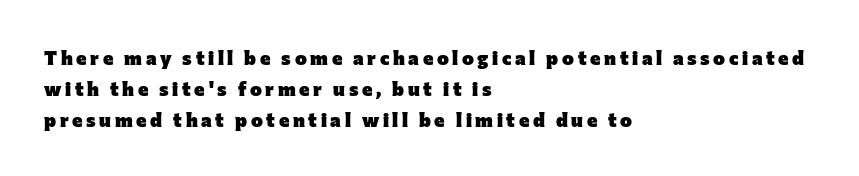
The image shows 20 px bold type, upright; set left-aligned, normal line spacing (1.55x), not underlined.
